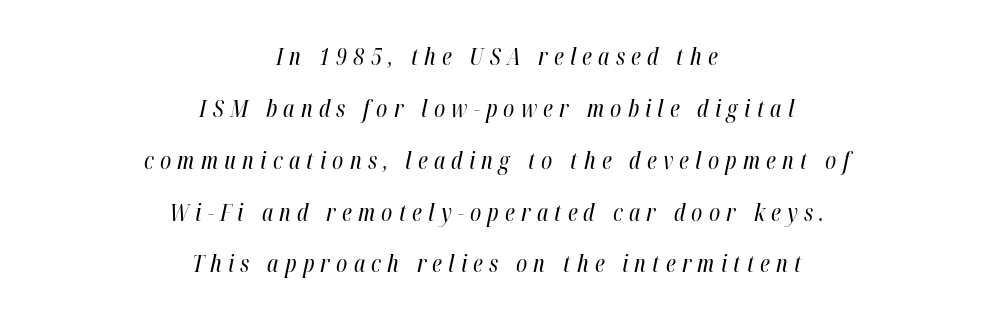
The face used here is rendered with a markedly widened letterfit. The lines in this sample share a center point and differ in where they start and stop. Italic: yes, the glyphs are oblique. Descender tails drop into unmarked territory. Baseline-to-baseline distance is far greater than the letter height.
